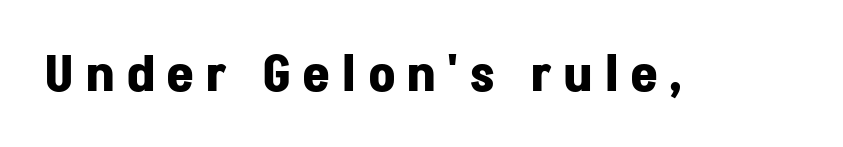
The image shows 51 px bold sans-serif type, upright; set unusually wide letter spacing (+0.25 em), not underlined; low stroke contrast and a medium x-height.
